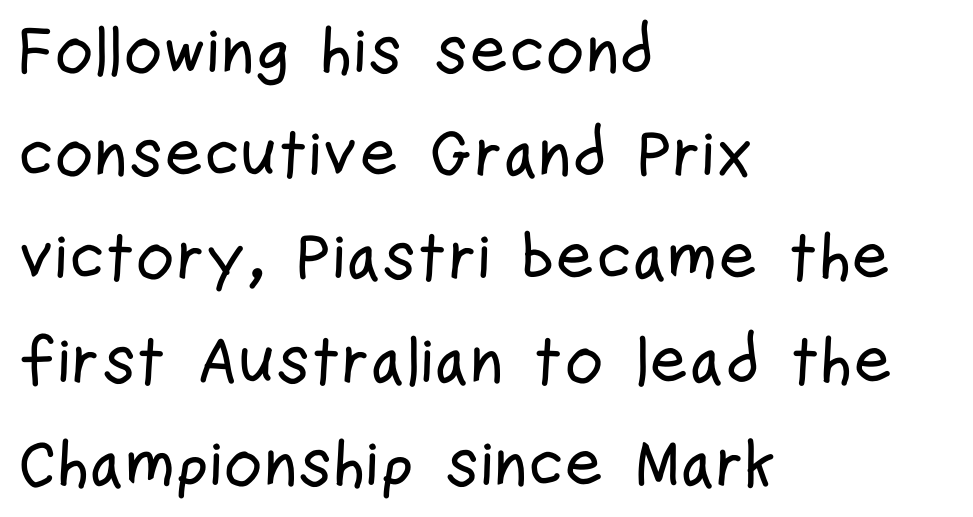
Line starts are locked; line ends wander. The gap between lines stays unmarked. The type sits square on the baseline with zero lean. The lines sit at an ordinary, default distance from one another. Note: no serifs on the glyphs. Proportional: the letters do not fall into vertical columns.
